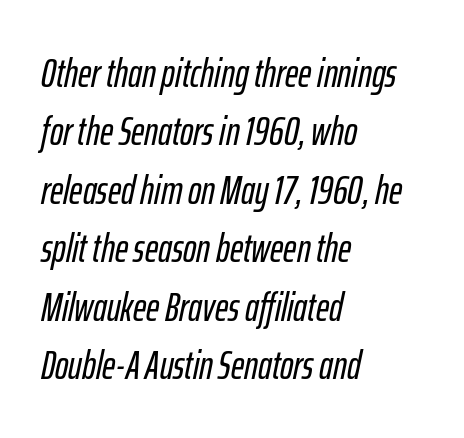
{"italic": "yes", "lean": "right", "slant_degrees": 12, "width": "condensed", "stroke_contrast": "low", "x_height": "medium", "monospaced": "no", "underline": "no", "align": "left", "line_spacing": "normal", "line_spacing_ratio": 1.46, "letter_spacing": "normal", "letter_spacing_em": 0.0, "glyph_px": 40}
